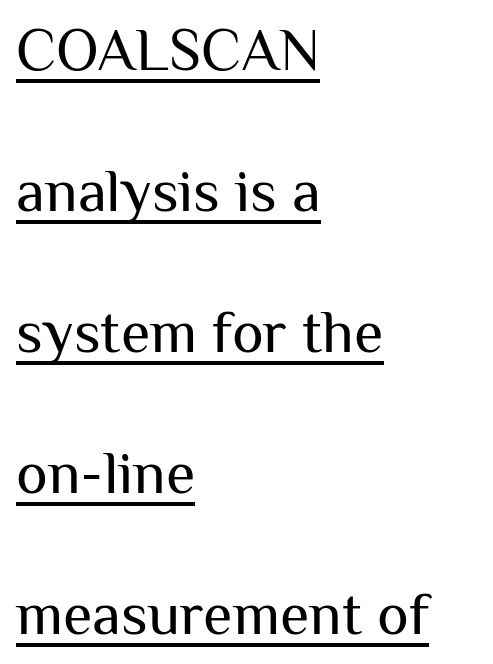
Is there any slant? The stems are plumb. In terms of letterform style, serifs are entirely absent. The passage shown is typed in a proportional face where columns would drift. Notice how the passage keeps a crisp vertical edge on the left only. This sample uses plain, unmodified letter spacing.
